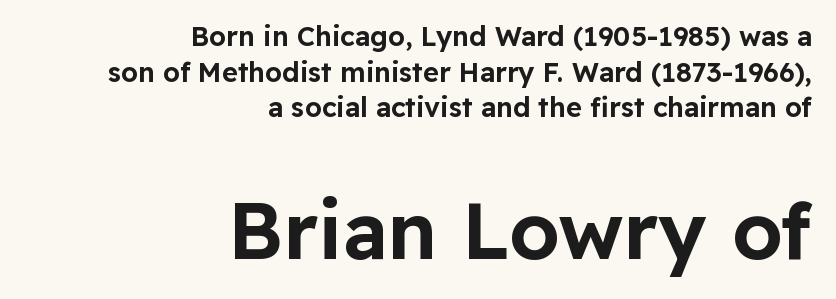
The image shows 80 px sans-serif type, upright; set right-aligned, normal line spacing (1.32x), normal letter spacing, not underlined; the second (bottom) block is 2.96x larger; low stroke contrast and a medium x-height.
